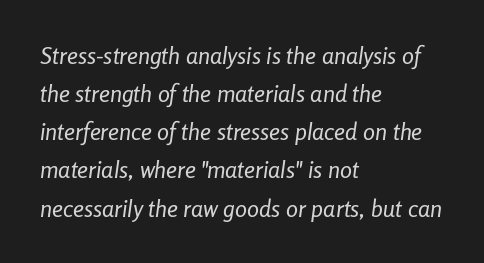
The image shows 24 px text type, italic (leaning right); set left-aligned, normal line spacing (1.59x), normal letter spacing, not underlined.
